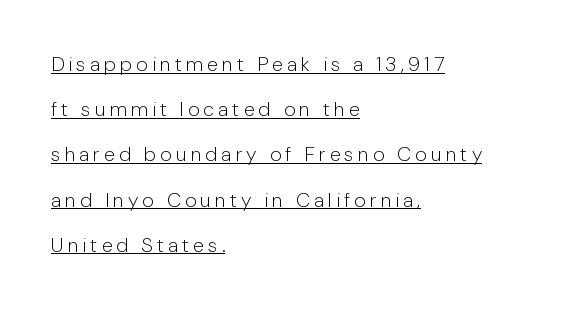
The image shows 20 px text type, upright; set left-aligned, loose line spacing (2.26x), unusually wide letter spacing (+0.2 em), underlined.
